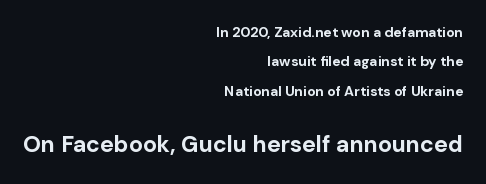
Layout note: lines flush right. The emphasis by scale lands on block number two, below. The typography opts for an upright posture over an oblique one. The space between consecutive lines is lavish. Heft: maximum for text — a bold. The glyphs are unaccompanied by any horizontal stroke below them.
